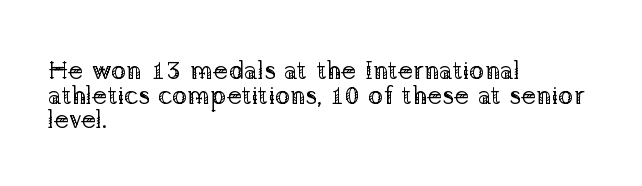
The image shows 26 px text type, upright; set left-aligned, tight line spacing (0.95x), normal letter spacing, not underlined.
